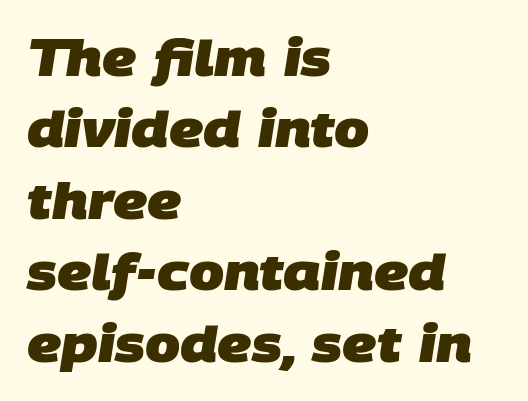
Q: Is the text bold? A: Yes.
Q: Is the typeface a serif or a sans-serif typeface? A: Sans-serif.
Q: Is the text underlined? A: No.
Q: How is the paragraph aligned? A: Left-aligned.
Q: Is the spacing between letters normal or unusually wide? A: Normal.
Q: Is the spacing between lines tight, normal or loose? A: Normal.
Q: Width (condensed, normal, or wide)? A: Normal.
Q: Stroke contrast? A: Low.
Q: x-height? A: Large.
Q: Monospaced? A: No.
